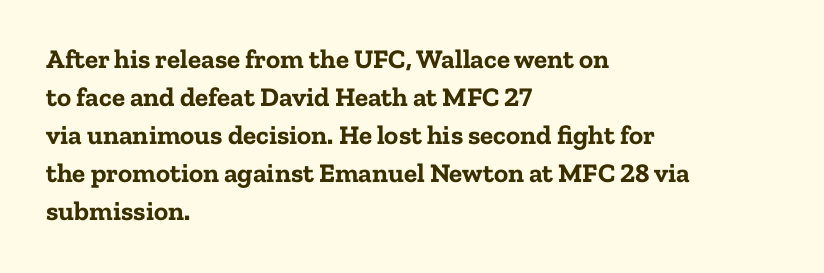
{"italic": "no", "bold": "yes", "underline": "no", "align": "left", "line_spacing": "normal", "line_spacing_ratio": 1.41, "letter_spacing": "normal", "letter_spacing_em": 0.0, "glyph_px": 27}
